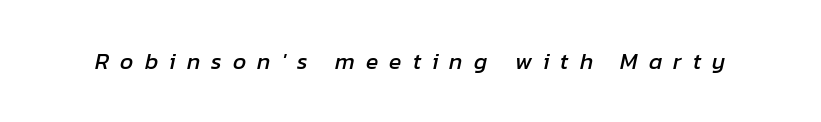
The image shows 23 px text type, italic (leaning right); set unusually wide letter spacing (+0.48 em), not underlined.
